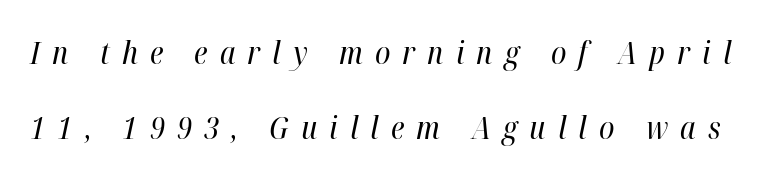
Q: Is the text bold? A: No.
Q: Is the text italic (slanted)? A: Yes, it leans right by about 12 degrees.
Q: Is the text underlined? A: No.
Q: Is the spacing between letters normal or unusually wide? A: Unusually wide.
Q: Is the spacing between lines tight, normal or loose? A: Loose.
Q: Width (condensed, normal, or wide)? A: Condensed.
Q: Stroke contrast? A: High.
Q: x-height? A: Medium.
Q: Monospaced? A: No.
